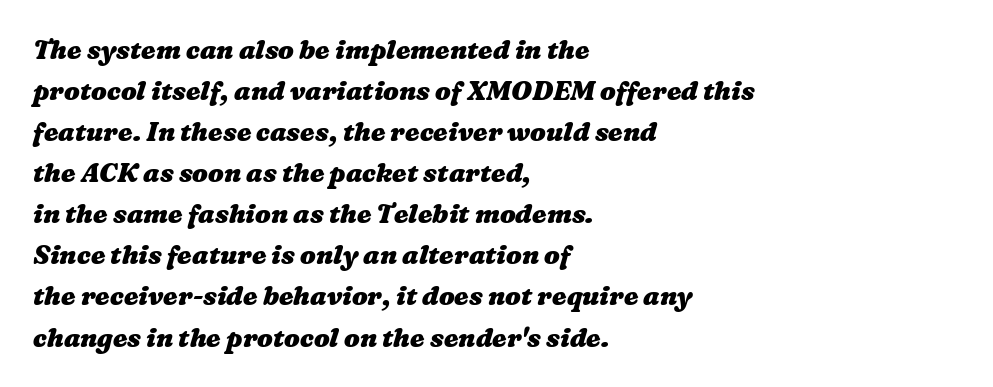
Q: Is the text bold? A: Yes.
Q: Is the text underlined? A: No.
Q: How is the paragraph aligned? A: Left-aligned.
Q: Is the spacing between letters normal or unusually wide? A: Normal.
Q: Is the spacing between lines tight, normal or loose? A: Normal.
